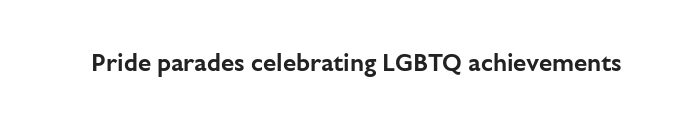
Observe the ordinary spacing: letters are neighbours, not strangers. Underline: absent. Rendered with straight, roman letterforms.
